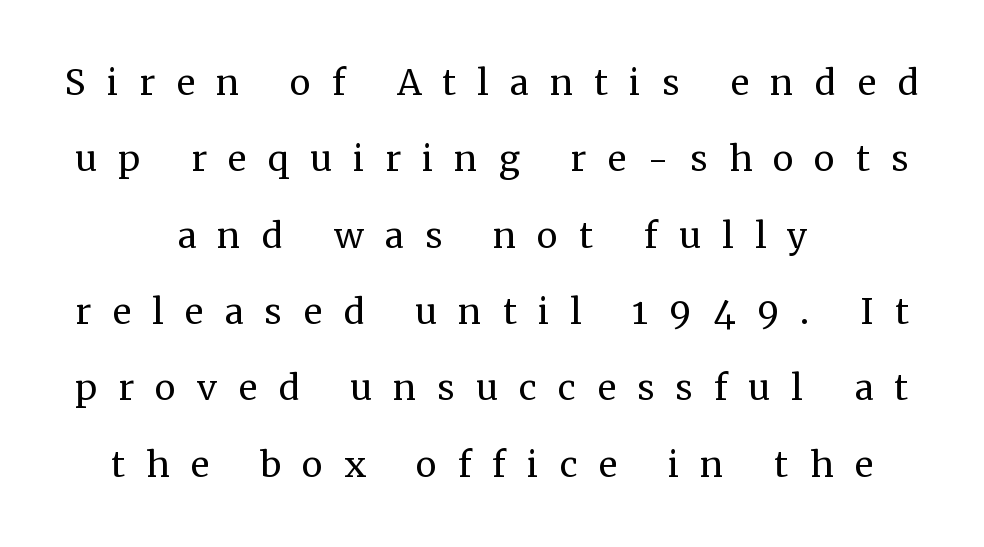
Q: Is the text bold? A: No.
Q: Is the text italic (slanted)? A: No, it is upright.
Q: Is the typeface a serif or a sans-serif typeface? A: Serif.
Q: Is the text underlined? A: No.
Q: How is the paragraph aligned? A: Centered.
Q: Is the spacing between letters normal or unusually wide? A: Unusually wide.
Q: Is the spacing between lines tight, normal or loose? A: Normal.
Q: Width (condensed, normal, or wide)? A: Normal.
Q: Stroke contrast? A: Medium.
Q: x-height? A: Medium.
Q: Monospaced? A: No.
